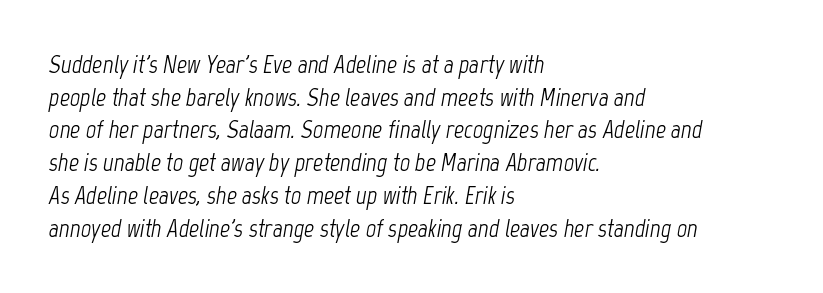
{"italic": "yes", "lean": "right", "slant_degrees": 12, "bold": "no", "underline": "no", "align": "left", "line_spacing": "normal", "line_spacing_ratio": 1.31, "letter_spacing": "normal", "letter_spacing_em": 0.0, "glyph_px": 25}
